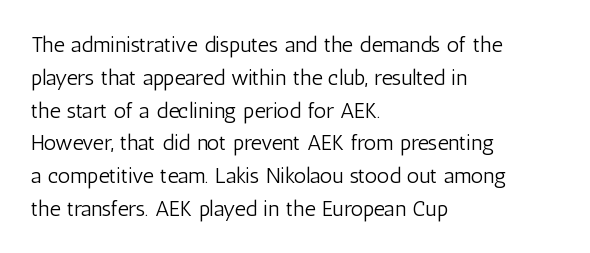
Q: Is the text bold? A: No.
Q: Is the text italic (slanted)? A: No, it is upright.
Q: Is the text underlined? A: No.
Q: How is the paragraph aligned? A: Left-aligned.
Q: Is the spacing between letters normal or unusually wide? A: Normal.
Q: Is the spacing between lines tight, normal or loose? A: Normal.
